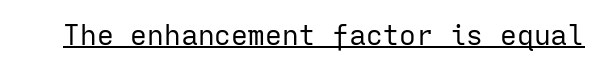
The image shows 28 px regular-weight sans-serif type, upright, monospaced; set normal letter spacing, underlined; low stroke contrast and a medium x-height.
